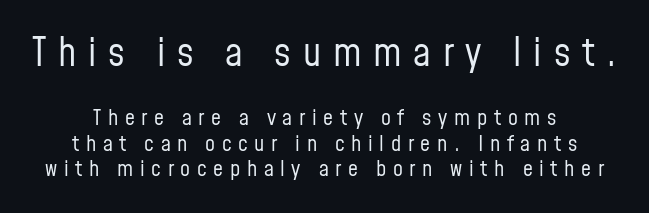
The image shows 39 px regular-weight, condensed sans-serif type, upright; set centered, line spacing 1.16x, unusually wide letter spacing (+0.3 em), not underlined; the first (top) block is 1.77x larger; low stroke contrast and a medium x-height.
